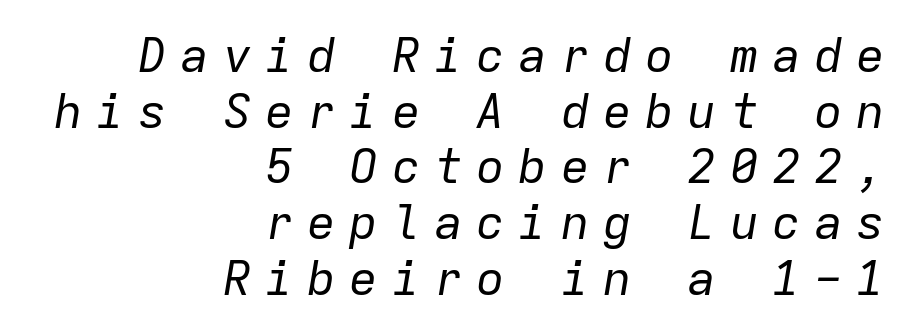
The image shows 48 px regular-weight type, italic (leaning right), monospaced; set right-aligned, line spacing 1.16x, unusually wide letter spacing (+0.28 em), not underlined; low stroke contrast and a medium x-height.
